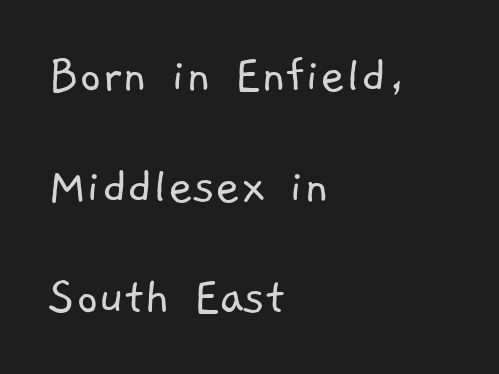
Heft: none added — not bold. The ragged edge is on the right, which tells us the setting is flush left. Is there much room between lines? Yes — plenty of vertical air separates them. The gaps between neighbouring characters are ordinary and unremarkable.
